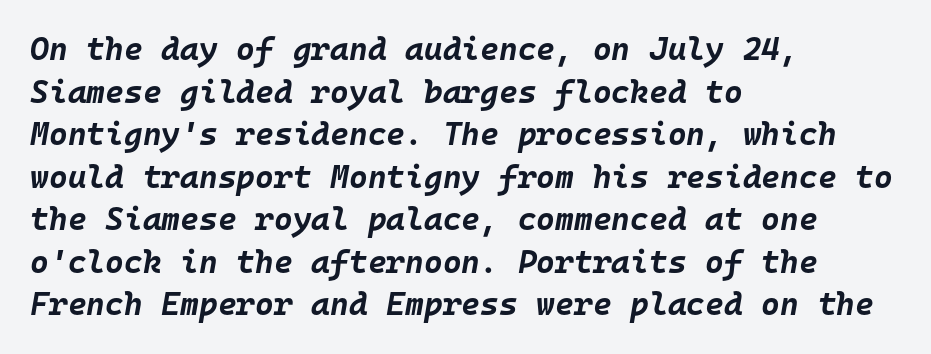
These lines stack with their left ends in a neat column. The space directly below the letters is spotless. A typesetter would call this monospace, since all characters share one set width. Emphasis-style slanted type is in use. This sample keeps an unexceptional amount of space between lines.
